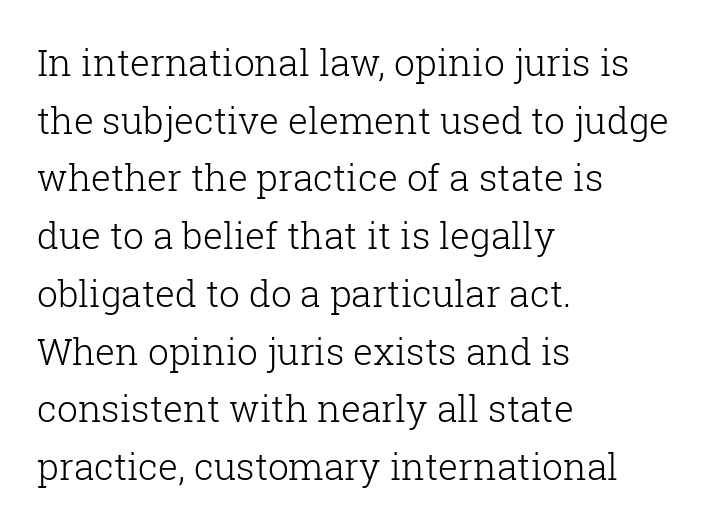
The gaps between neighbouring characters are ordinary and unremarkable. Proportional: the letters do not fall into vertical columns. Is the block centered? No — it sits flush against the left margin. Summary of weight: not heavy and not bold. The lettering stays uniformly vertical, giving the passage a roman look.
